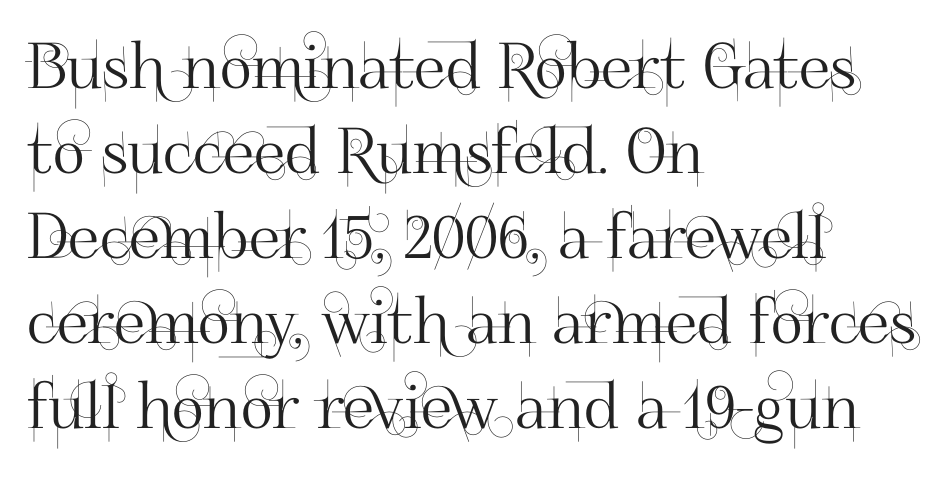
{"serif": "no", "italic": "no", "width": "normal", "stroke_contrast": "high", "x_height": "small", "monospaced": "no", "underline": "no", "align": "left", "line_spacing": "normal", "line_spacing_ratio": 1.35, "letter_spacing": "normal", "letter_spacing_em": 0.0, "glyph_px": 63}
